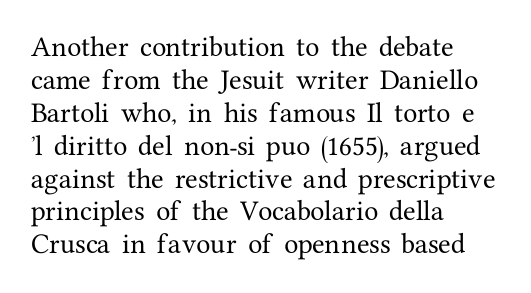
The image shows 23 px text type, upright; set left-aligned, normal line spacing (1.43x), normal letter spacing, not underlined.
